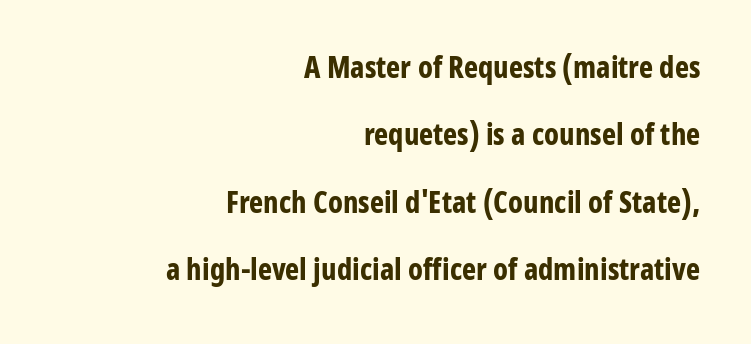
The image shows 30 px bold, condensed sans-serif type, upright; set right-aligned, loose line spacing (2.25x), normal letter spacing, not underlined; low stroke contrast and a medium x-height.
